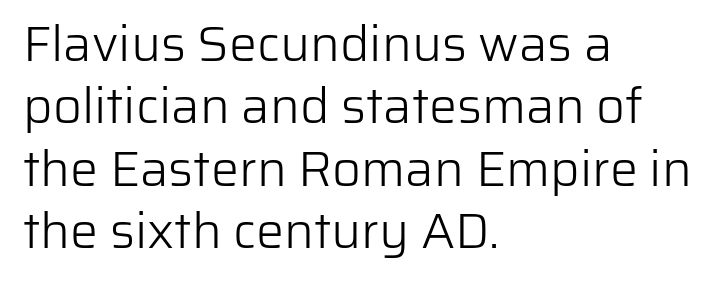
Q: Is the text bold? A: No.
Q: Is the text italic (slanted)? A: No, it is upright.
Q: Is the typeface a serif or a sans-serif typeface? A: Sans-serif.
Q: Is the text underlined? A: No.
Q: How is the paragraph aligned? A: Left-aligned.
Q: Is the spacing between letters normal or unusually wide? A: Normal.
Q: Is the spacing between lines tight, normal or loose? A: Normal.
Q: Width (condensed, normal, or wide)? A: Normal.
Q: Stroke contrast? A: Low.
Q: x-height? A: Medium.
Q: Monospaced? A: No.
